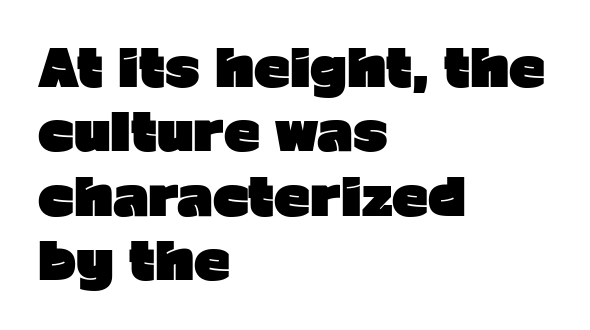
The image shows 50 px heavy sans-serif type, upright; set left-aligned, normal line spacing (1.29x), normal letter spacing, not underlined; low stroke contrast and a medium x-height.
